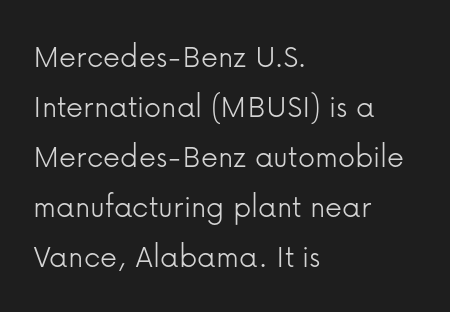
{"serif": "no", "italic": "no", "bold": "no", "weight": "light", "width": "normal", "stroke_contrast": "low", "x_height": "medium", "monospaced": "no", "underline": "no", "align": "left", "line_spacing": "normal", "line_spacing_ratio": 1.47, "letter_spacing": "normal", "letter_spacing_em": 0.0, "glyph_px": 34}
